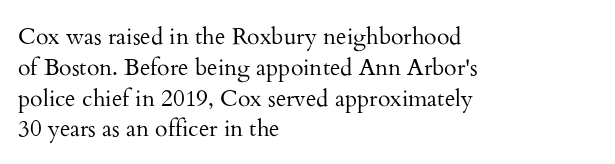
Q: Is the text bold? A: No.
Q: Is the text italic (slanted)? A: No, it is upright.
Q: Is the text underlined? A: No.
Q: How is the paragraph aligned? A: Left-aligned.
Q: Is the spacing between letters normal or unusually wide? A: Normal.
Q: Is the spacing between lines tight, normal or loose? A: Normal.
